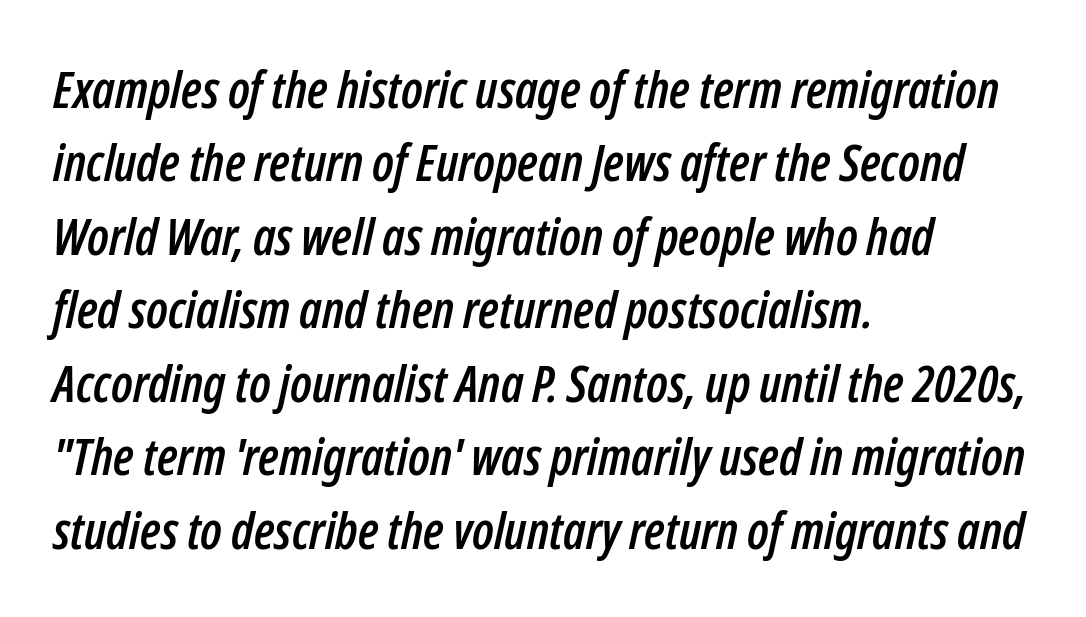
The passage shown stacks its lines at a standard gap. Here the designer chose a conventional face with non-uniform glyph widths. When letters slant like this, we call the style italic. A classic flush-left, rag-right setting is used for this passage.
